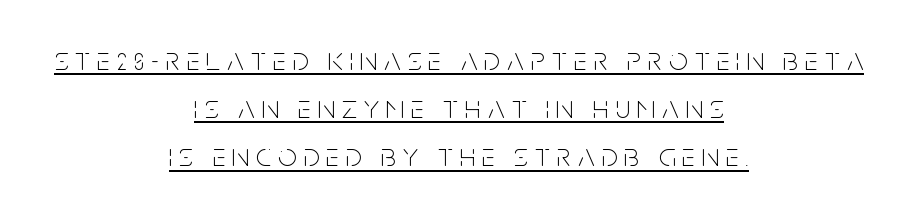
{"serif": "no", "italic": "no", "bold": "no", "weight": "thin", "width": "condensed", "stroke_contrast": "low", "x_height": "large", "monospaced": "no", "underline": "yes", "align": "center", "line_spacing": "normal", "line_spacing_ratio": 1.46, "letter_spacing": "wide", "letter_spacing_em": 0.21, "glyph_px": 33}
